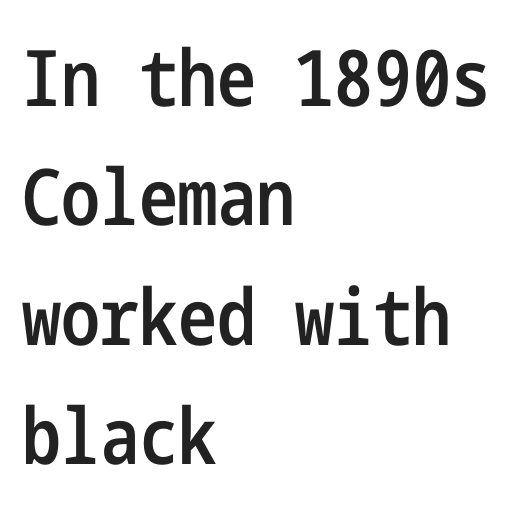
The font is running at a semibold setting, under full bold. These lines sit exactly where default settings would place them. Each letter's strokes conclude bluntly, with no projecting serifs. Is there any slant? The stems are plumb. Caption: multi-line text, flush left, ragged right. The glyphs are unaccompanied by any horizontal stroke below them.
